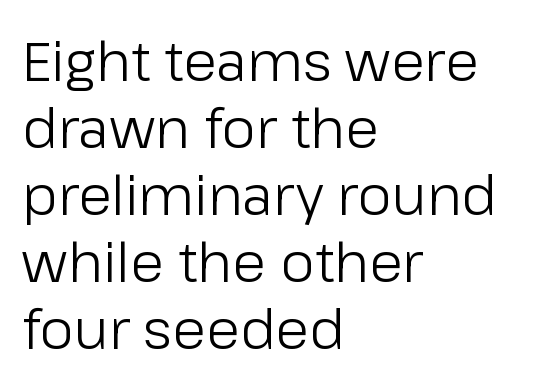
Q: Is the text bold? A: No.
Q: Is the text italic (slanted)? A: No, it is upright.
Q: Is the typeface a serif or a sans-serif typeface? A: Sans-serif.
Q: Is the text underlined? A: No.
Q: How is the paragraph aligned? A: Left-aligned.
Q: Is the spacing between letters normal or unusually wide? A: Normal.
Q: Width (condensed, normal, or wide)? A: Normal.
Q: Stroke contrast? A: Low.
Q: x-height? A: Medium.
Q: Monospaced? A: No.
